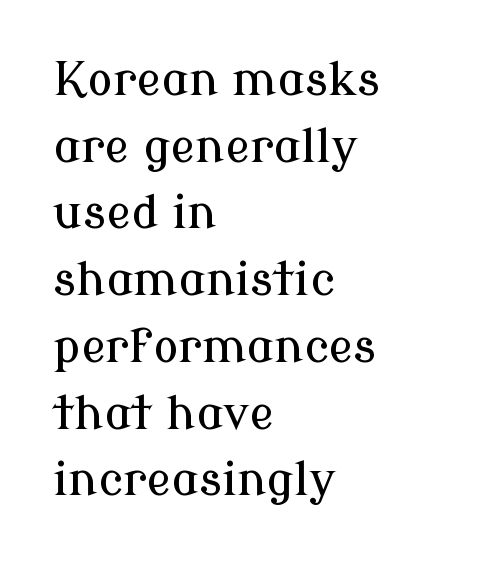
The image shows 47 px serif type, upright; set left-aligned, normal line spacing (1.42x), normal letter spacing, not underlined; low stroke contrast and a medium x-height.
